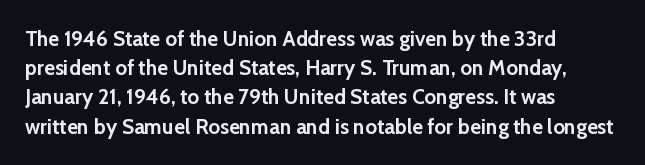
Q: Is the text bold? A: Yes.
Q: Is the text italic (slanted)? A: No, it is upright.
Q: Is the text underlined? A: No.
Q: How is the paragraph aligned? A: Left-aligned.
Q: Is the spacing between letters normal or unusually wide? A: Normal.
Q: Is the spacing between lines tight, normal or loose? A: Normal.
